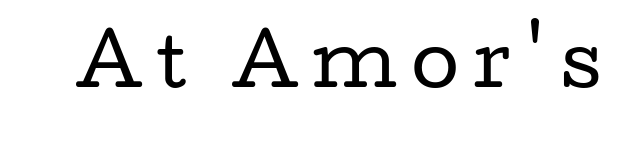
The image shows 69 px regular-weight, wide serif type, upright; set unusually wide letter spacing (+0.21 em), not underlined; low stroke contrast and a medium x-height.
